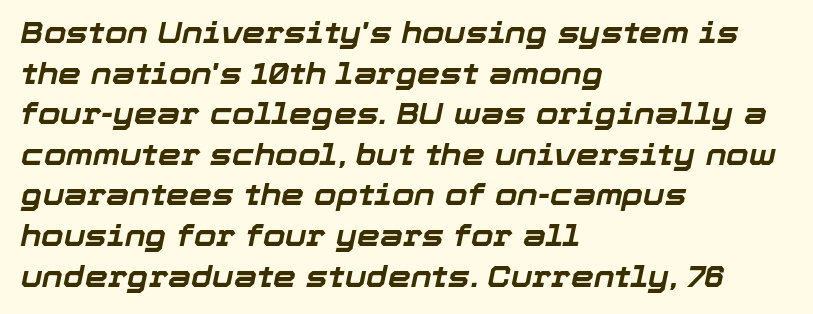
{"italic": "yes", "lean": "right", "slant_degrees": 12, "bold": "yes", "weight": "bold", "width": "normal", "stroke_contrast": "low", "x_height": "medium", "monospaced": "no", "underline": "no", "align": "left", "line_spacing": "normal", "line_spacing_ratio": 1.4, "letter_spacing": "normal", "letter_spacing_em": 0.0, "glyph_px": 29}
